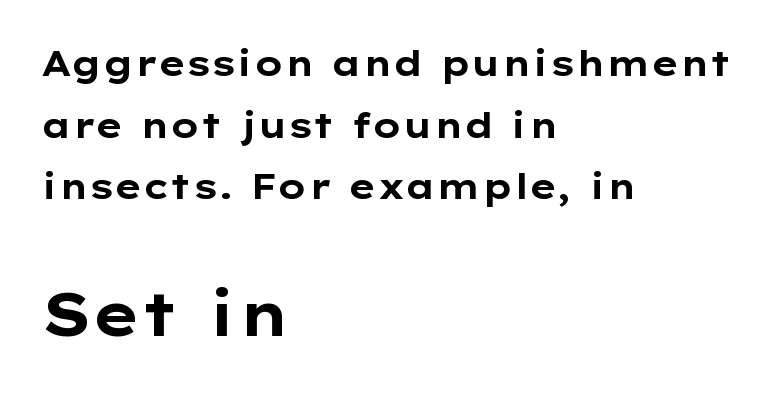
Q: Is the text bold? A: Yes.
Q: Is the text italic (slanted)? A: No, it is upright.
Q: Is the typeface a serif or a sans-serif typeface? A: Sans-serif.
Q: Is the text underlined? A: No.
Q: How is the paragraph aligned? A: Left-aligned.
Q: Is the spacing between letters normal or unusually wide? A: Normal.
Q: Which block of text is set in a larger size, the first (top) or the second (bottom)? A: The second (bottom) one.
Q: Width (condensed, normal, or wide)? A: Wide.
Q: Stroke contrast? A: Low.
Q: x-height? A: Medium.
Q: Monospaced? A: No.
